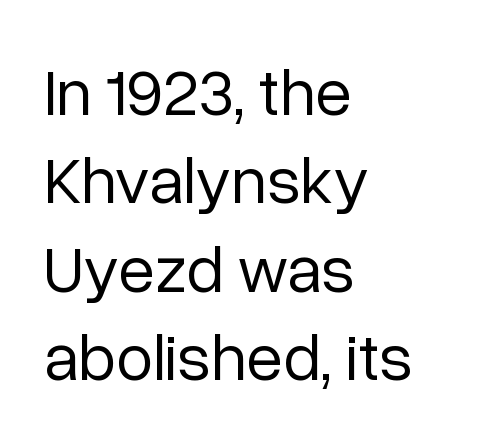
Q: Is the text bold? A: No.
Q: Is the text italic (slanted)? A: No, it is upright.
Q: Is the typeface a serif or a sans-serif typeface? A: Sans-serif.
Q: Is the text underlined? A: No.
Q: How is the paragraph aligned? A: Left-aligned.
Q: Is the spacing between letters normal or unusually wide? A: Normal.
Q: Is the spacing between lines tight, normal or loose? A: Normal.
Q: Width (condensed, normal, or wide)? A: Normal.
Q: Stroke contrast? A: Low.
Q: x-height? A: Medium.
Q: Monospaced? A: No.
